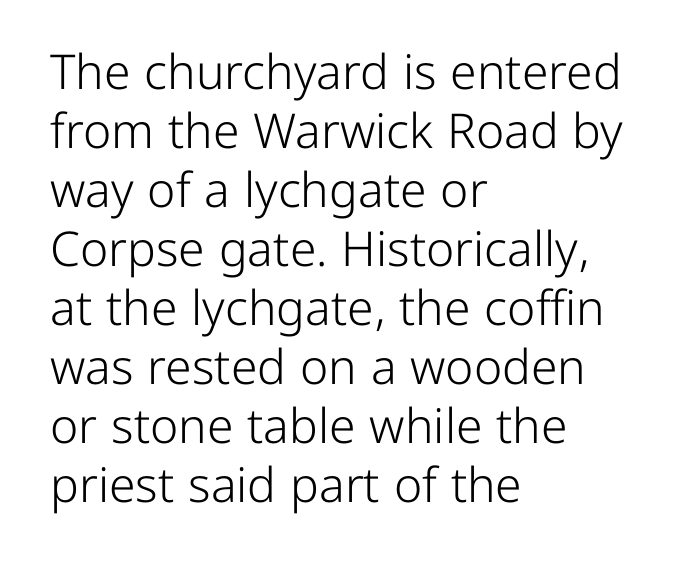
Q: Is the text bold? A: No.
Q: Is the text italic (slanted)? A: No, it is upright.
Q: Is the typeface a serif or a sans-serif typeface? A: Sans-serif.
Q: Is the text underlined? A: No.
Q: How is the paragraph aligned? A: Left-aligned.
Q: Is the spacing between letters normal or unusually wide? A: Normal.
Q: Width (condensed, normal, or wide)? A: Normal.
Q: Stroke contrast? A: Low.
Q: x-height? A: Medium.
Q: Monospaced? A: No.
